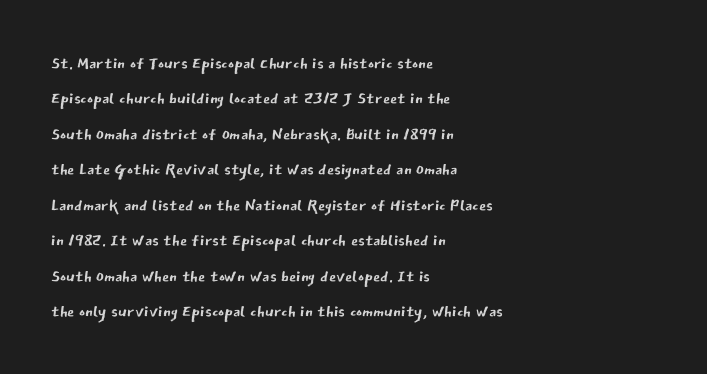
{"italic": "no", "bold": "no", "underline": "no", "align": "left", "line_spacing": "normal", "line_spacing_ratio": 1.54, "letter_spacing": "normal", "letter_spacing_em": 0.0, "glyph_px": 23}
